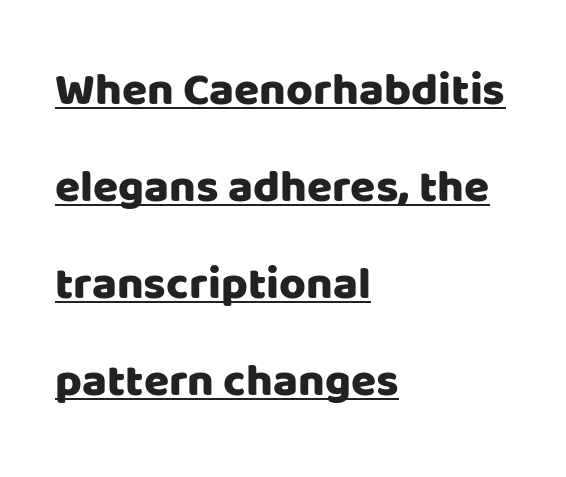
{"serif": "no", "italic": "no", "width": "normal", "stroke_contrast": "low", "x_height": "large", "monospaced": "no", "underline": "yes", "align": "left", "line_spacing": "loose", "line_spacing_ratio": 2.11, "letter_spacing": "normal", "letter_spacing_em": 0.0, "glyph_px": 46}
